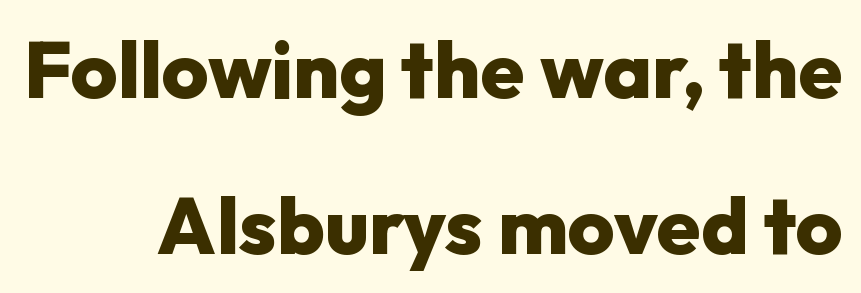
The image shows 80 px heavy sans-serif type, upright; set right-aligned, loose line spacing (1.95x), normal letter spacing, not underlined; low stroke contrast and a medium x-height.
